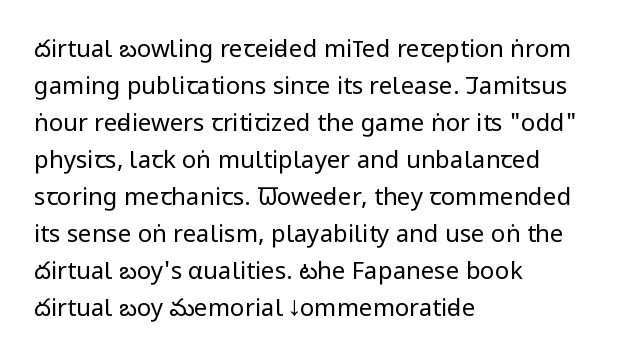
Vertical strokes here are truly vertical. Every row of glyphs begins at an identical x-position on the left. Between one letter and the next there's only the usual sliver of space. Only glyphs here, with clear space below each row.
